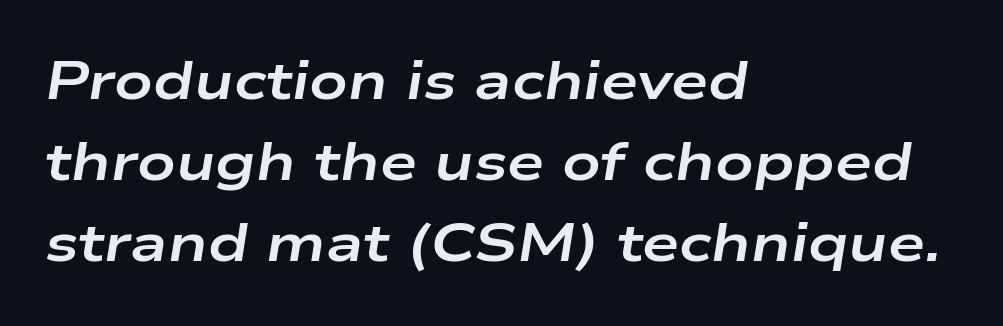
{"italic": "yes", "lean": "right", "slant_degrees": 9, "bold": "yes", "weight": "bold", "width": "wide", "stroke_contrast": "low", "x_height": "medium", "monospaced": "no", "underline": "no", "align": "left", "line_spacing": "normal", "line_spacing_ratio": 1.53, "letter_spacing": "normal", "letter_spacing_em": 0.0, "glyph_px": 53}
